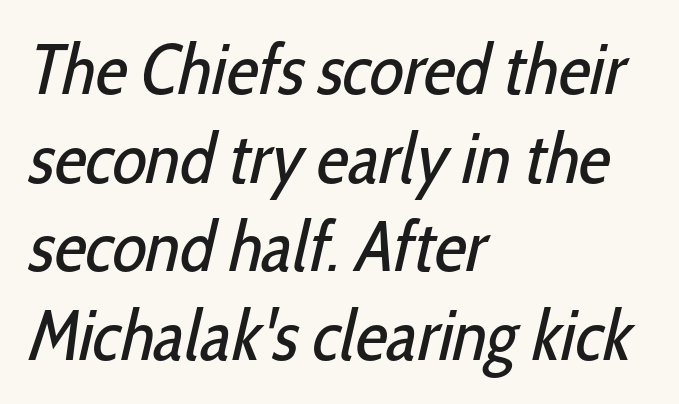
{"serif": "no", "bold": "no", "weight": "regular", "width": "condensed", "stroke_contrast": "low", "x_height": "medium", "monospaced": "no", "underline": "no", "align": "left", "line_spacing": "normal", "line_spacing_ratio": 1.25, "letter_spacing": "normal", "letter_spacing_em": 0.0, "glyph_px": 71}
